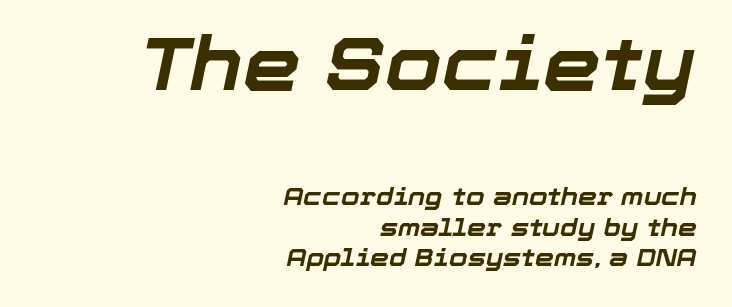
{"italic": "yes", "lean": "right", "slant_degrees": 12, "bold": "yes", "weight": "bold", "width": "normal", "stroke_contrast": "low", "x_height": "medium", "monospaced": "no", "underline": "no", "align": "right", "line_spacing": "normal", "line_spacing_ratio": 1.28, "letter_spacing": "normal", "letter_spacing_em": 0.0, "larger_block": "first", "size_ratio": 3.04, "glyph_px": 73}
